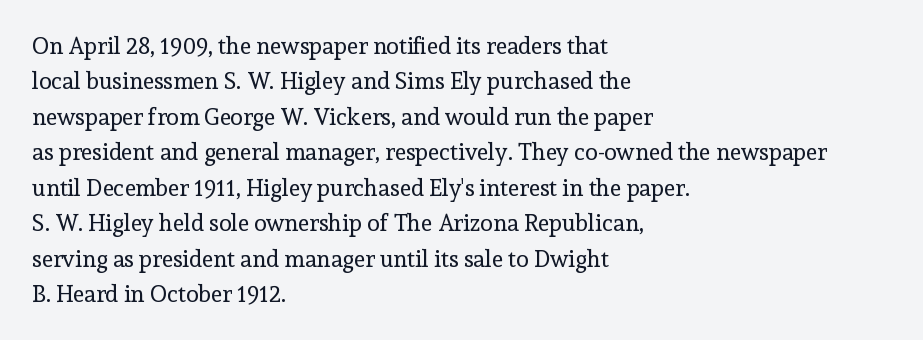
{"italic": "no", "bold": "no", "underline": "no", "align": "left", "line_spacing": "normal", "line_spacing_ratio": 1.54, "letter_spacing": "normal", "letter_spacing_em": 0.0, "glyph_px": 23}
